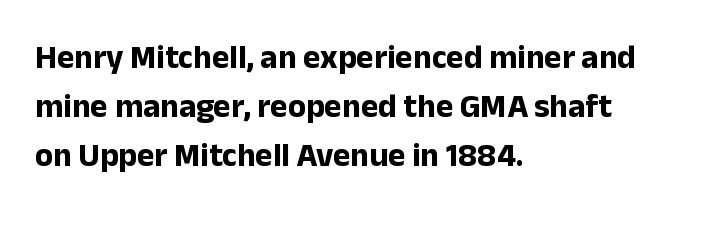
The image shows 33 px bold sans-serif type, upright; set left-aligned, normal line spacing (1.48x), normal letter spacing, not underlined; low stroke contrast and a medium x-height.
